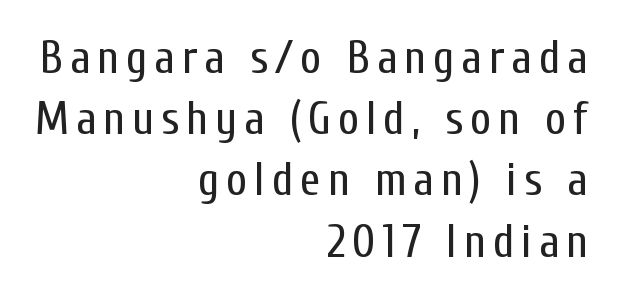
Each letter keeps its own natural width here, so spacing adapts to shape. Posture: upright roman. This reads as an unemphasized weight, regular at the heaviest. Stroke terminals: plain, sans-serif. Check the space under the baseline: it is left empty. A flush-right, rag-left setting is used for this passage.
